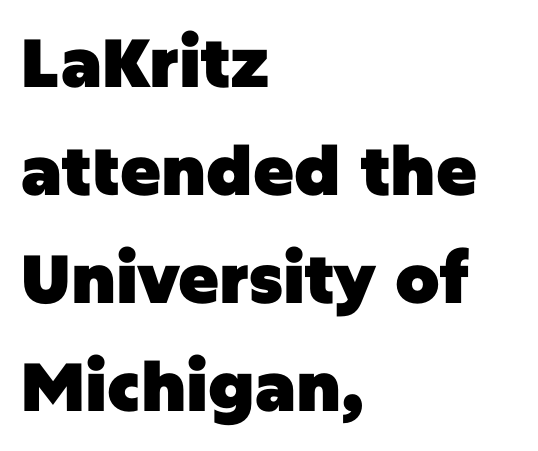
The image shows 68 px heavy sans-serif type, upright; set left-aligned, normal line spacing (1.59x), normal letter spacing, not underlined; low stroke contrast and a large x-height.
